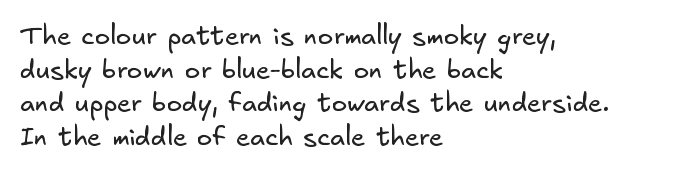
No word sits above an underline. The vertical gap from one line to the next is medium. Counters stay open thanks to moderate or lighter strokes. These lines stack with their left ends in a neat column. Standard letterfit; no display-style spreading of the glyphs.
